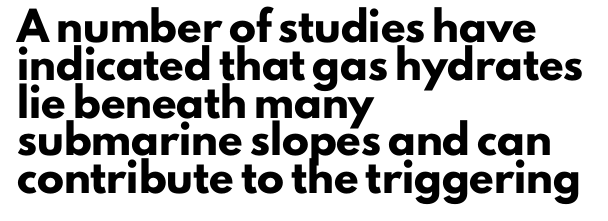
Q: Is the text bold? A: Yes.
Q: Is the text italic (slanted)? A: No, it is upright.
Q: Is the text underlined? A: No.
Q: How is the paragraph aligned? A: Left-aligned.
Q: Is the spacing between letters normal or unusually wide? A: Normal.
Q: Is the spacing between lines tight, normal or loose? A: Normal.
